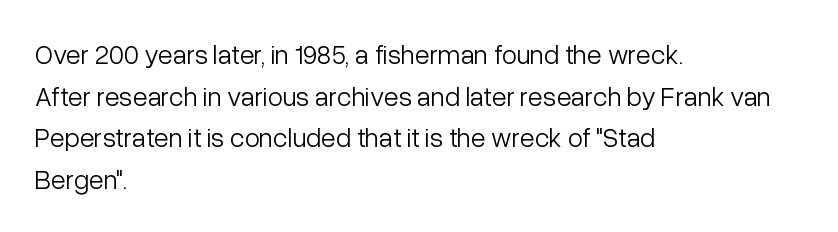
Q: Is the text bold? A: No.
Q: Is the text italic (slanted)? A: No, it is upright.
Q: Is the text underlined? A: No.
Q: How is the paragraph aligned? A: Left-aligned.
Q: Is the spacing between letters normal or unusually wide? A: Normal.
Q: Is the spacing between lines tight, normal or loose? A: Normal.
